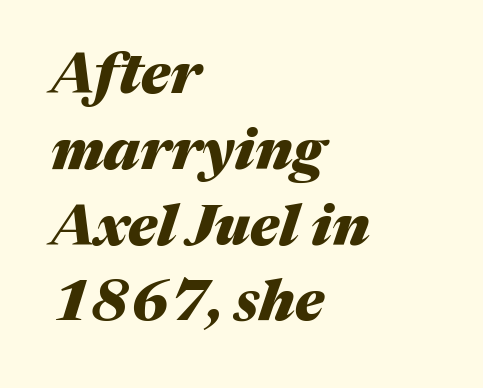
Q: Is the text bold? A: Yes.
Q: Is the text italic (slanted)? A: Yes, it leans right by about 17 degrees.
Q: Is the text underlined? A: No.
Q: How is the paragraph aligned? A: Left-aligned.
Q: Is the spacing between letters normal or unusually wide? A: Normal.
Q: Is the spacing between lines tight, normal or loose? A: Normal.
Q: Width (condensed, normal, or wide)? A: Normal.
Q: Stroke contrast? A: Medium.
Q: x-height? A: Medium.
Q: Monospaced? A: No.
